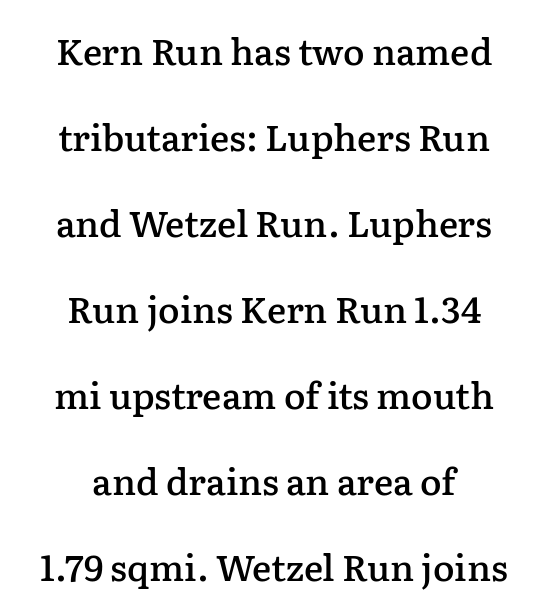
Q: Is the text bold? A: Semi-bold.
Q: Is the text italic (slanted)? A: No, it is upright.
Q: Is the typeface a serif or a sans-serif typeface? A: Serif.
Q: Is the text underlined? A: No.
Q: How is the paragraph aligned? A: Centered.
Q: Is the spacing between letters normal or unusually wide? A: Normal.
Q: Is the spacing between lines tight, normal or loose? A: Loose.
Q: Width (condensed, normal, or wide)? A: Normal.
Q: Stroke contrast? A: Low.
Q: x-height? A: Medium.
Q: Monospaced? A: No.
